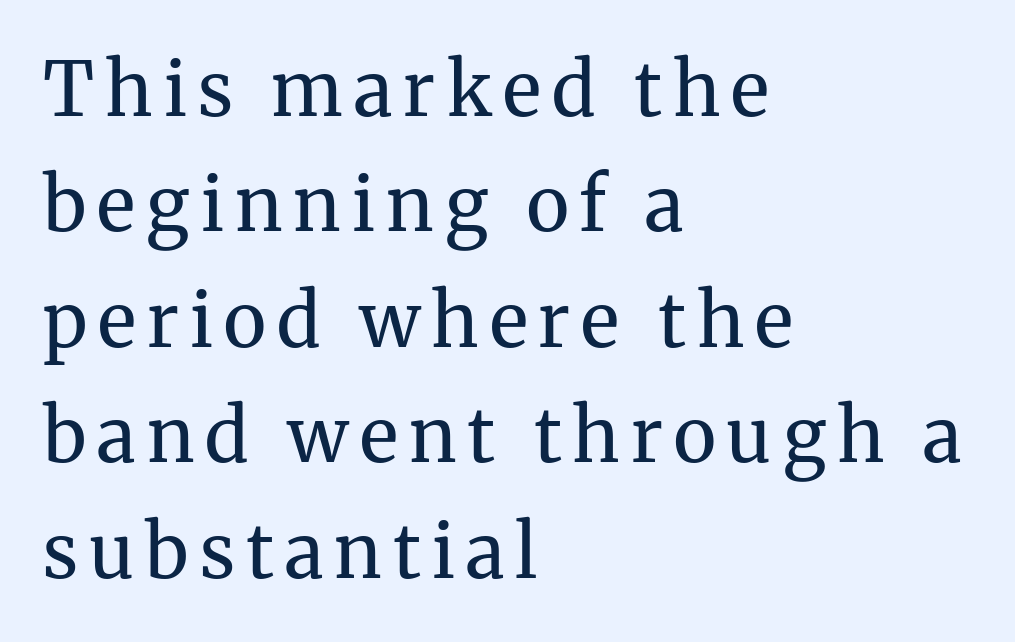
Q: Is the text bold? A: No.
Q: Is the text italic (slanted)? A: No, it is upright.
Q: Is the typeface a serif or a sans-serif typeface? A: Serif.
Q: Is the text underlined? A: No.
Q: How is the paragraph aligned? A: Left-aligned.
Q: Is the spacing between lines tight, normal or loose? A: Normal.
Q: Width (condensed, normal, or wide)? A: Normal.
Q: Stroke contrast? A: Medium.
Q: x-height? A: Medium.
Q: Monospaced? A: No.
